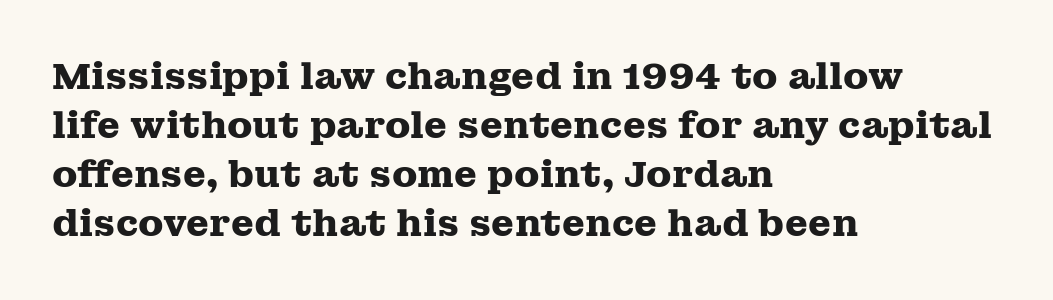
The rows are spaced the way most documents space them. Descender tails drop into unmarked territory. The passage is arranged the way most books set body copy — flush left. Do the characters align in a grid? No, the font is proportional. Ascenders rise straight up at ninety degrees. You could call the tracking neutral — neither tight nor loose.
